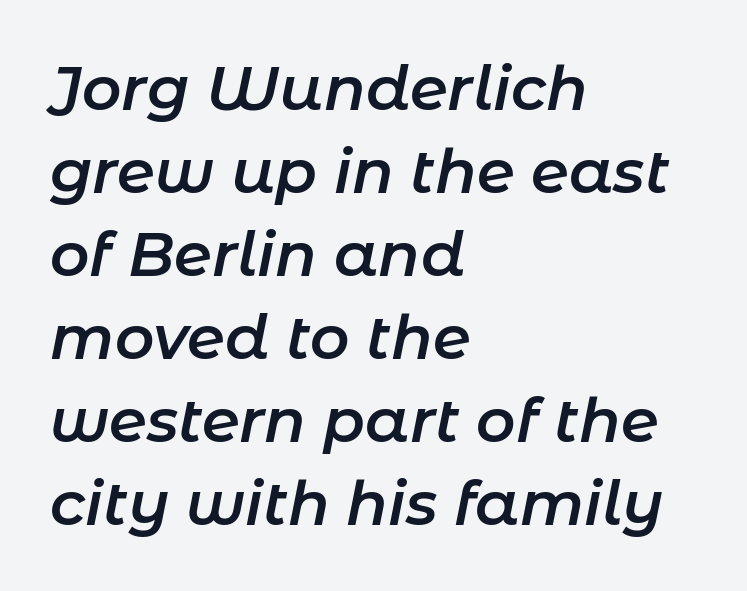
Successive baselines arrive at the customary interval. What weight is shown? A semibold, between regular and bold. Every row of glyphs begins at an identical x-position on the left. Note the varied advance widths — an 'i' is clearly narrower than an 'm'. Has an underline been added? It has not.
